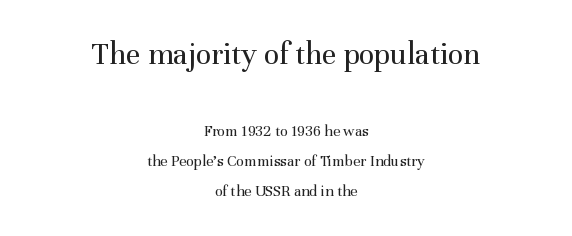
{"serif": "yes", "italic": "no", "bold": "no", "weight": "regular", "width": "normal", "stroke_contrast": "medium", "x_height": "medium", "monospaced": "no", "underline": "no", "align": "center", "line_spacing_ratio": 1.88, "letter_spacing": "normal", "letter_spacing_em": 0.0, "larger_block": "first", "size_ratio": 2.0, "glyph_px": 32}
